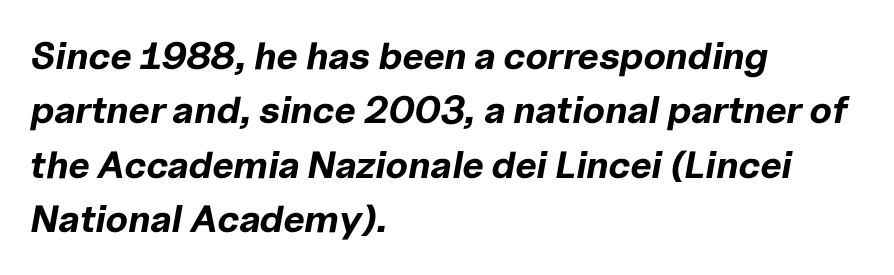
{"italic": "yes", "lean": "right", "slant_degrees": 10, "bold": "yes", "weight": "bold", "width": "normal", "stroke_contrast": "low", "x_height": "medium", "monospaced": "no", "underline": "no", "align": "left", "line_spacing": "normal", "line_spacing_ratio": 1.43, "letter_spacing": "normal", "letter_spacing_em": 0.0, "glyph_px": 38}
